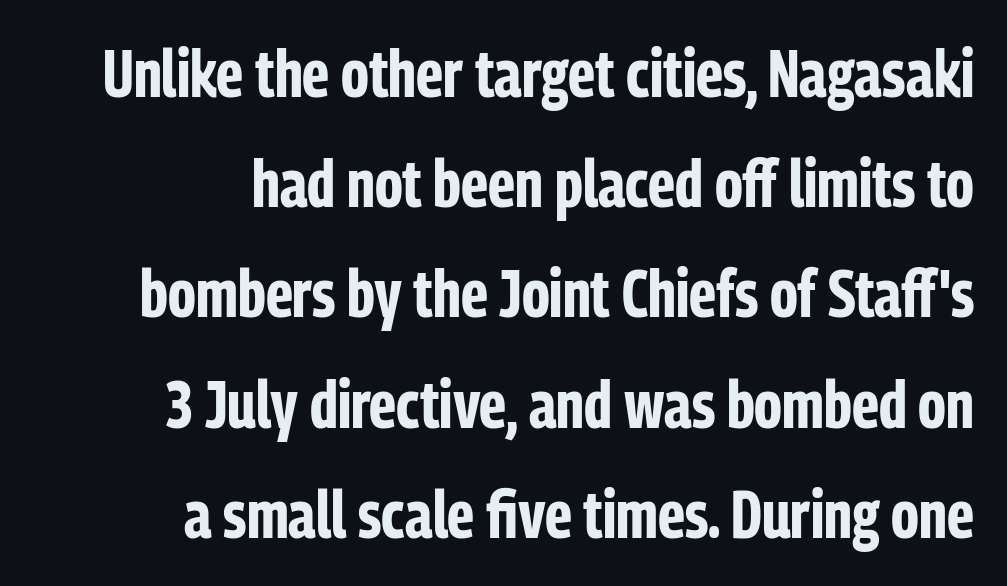
Q: Is the text bold? A: Yes.
Q: Is the text italic (slanted)? A: No, it is upright.
Q: Is the typeface a serif or a sans-serif typeface? A: Sans-serif.
Q: Is the text underlined? A: No.
Q: How is the paragraph aligned? A: Right-aligned.
Q: Is the spacing between letters normal or unusually wide? A: Normal.
Q: Is the spacing between lines tight, normal or loose? A: Normal.
Q: Width (condensed, normal, or wide)? A: Condensed.
Q: Stroke contrast? A: Low.
Q: x-height? A: Medium.
Q: Monospaced? A: No.
